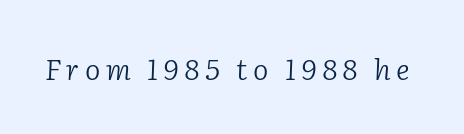
Compared with ordinary roman type, these characters are visibly tilted. A serif font was chosen for this passage. Check under the words: just untouched page. The passage shown is typed in a proportional face where columns would drift. Caption: face not bold, strokes unweighted.
